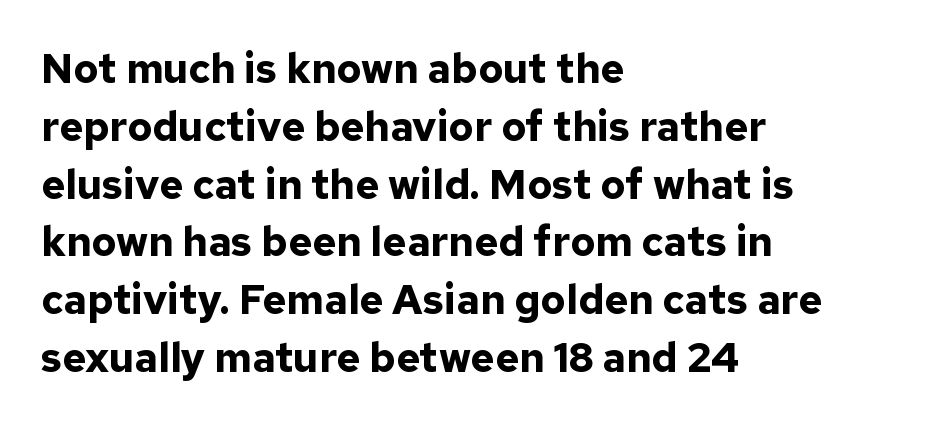
The image shows 41 px bold sans-serif type, upright; set left-aligned, normal line spacing (1.41x), normal letter spacing, not underlined; low stroke contrast and a medium x-height.
